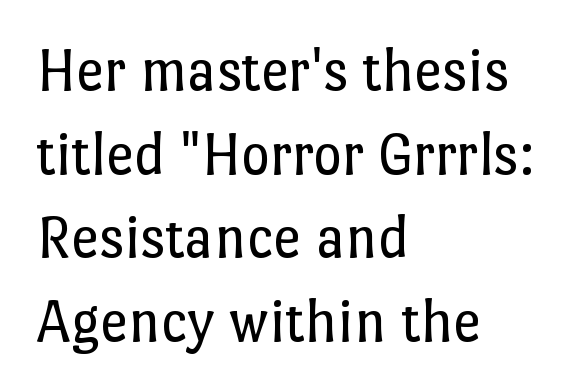
Q: Is the text bold? A: No.
Q: Is the text italic (slanted)? A: No, it is upright.
Q: Is the text underlined? A: No.
Q: How is the paragraph aligned? A: Left-aligned.
Q: Is the spacing between letters normal or unusually wide? A: Normal.
Q: Is the spacing between lines tight, normal or loose? A: Normal.
Q: Width (condensed, normal, or wide)? A: Normal.
Q: Stroke contrast? A: Low.
Q: x-height? A: Medium.
Q: Monospaced? A: No.
